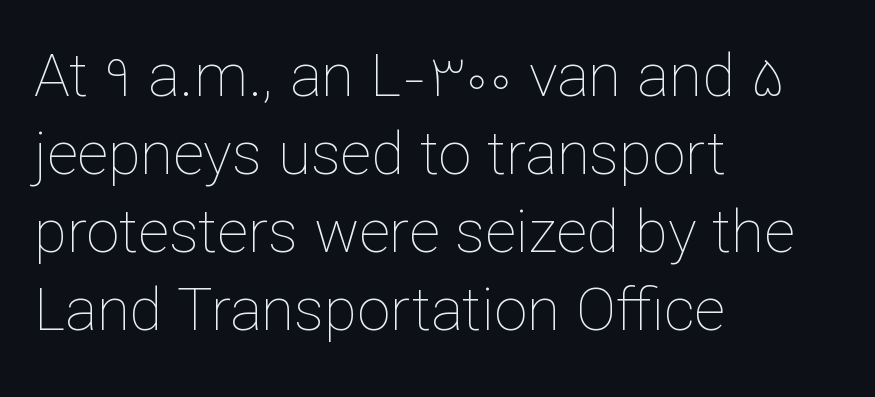
{"italic": "no", "bold": "no", "weight": "thin", "width": "normal", "stroke_contrast": "low", "x_height": "medium", "monospaced": "no", "underline": "no", "align": "left", "line_spacing": "normal", "line_spacing_ratio": 1.3, "letter_spacing": "normal", "letter_spacing_em": 0.0, "glyph_px": 60}
